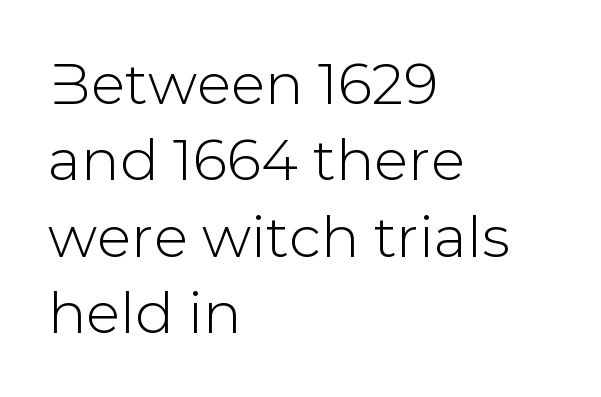
Check under the words: just untouched page. The font family rendered here belongs to the sans-serif group. These lines were composed using upright roman letters. The paragraph has a hard left edge and a soft right edge.
